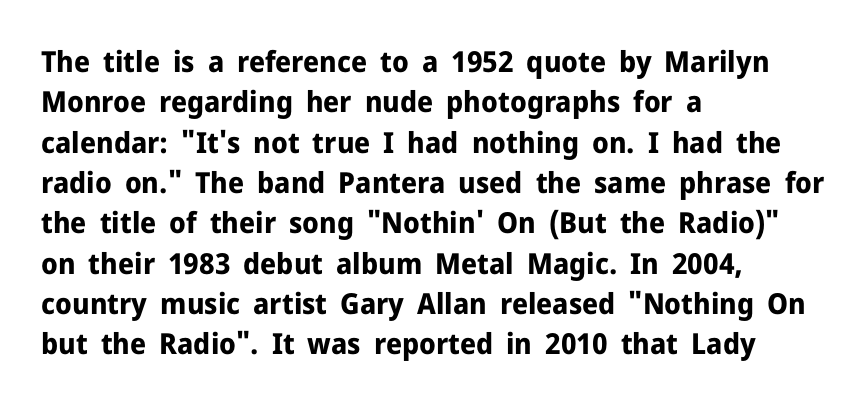
A typesetter would mark this as roman, not italic. Heavy, bold letterforms. The passage shown has conventional tracking throughout. No feet cap the strokes, marking this as sans-serif type.
